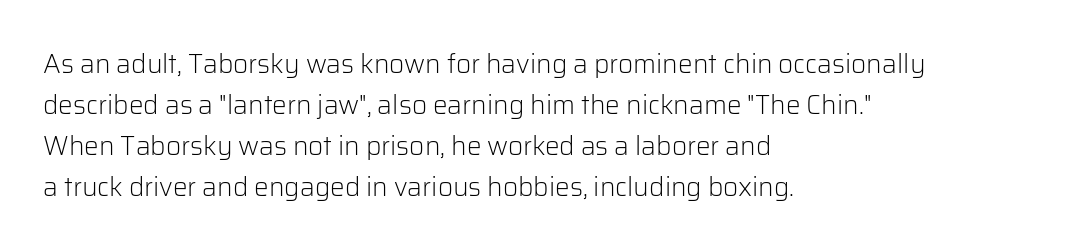
{"italic": "no", "bold": "no", "underline": "no", "align": "left", "line_spacing": "normal", "line_spacing_ratio": 1.58, "letter_spacing": "normal", "letter_spacing_em": 0.0, "glyph_px": 26}
